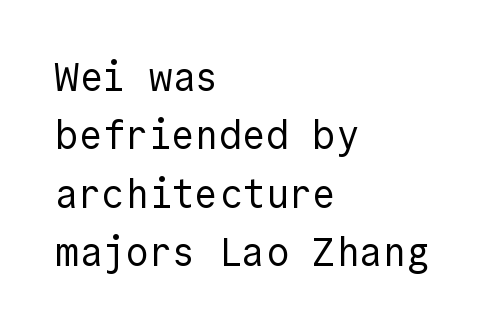
Glance below the letters and you will spot only blank space. This sample uses plain, unmodified letter spacing. Check where the strokes stop: nothing finishes them off — pure sans. Horizontal alignment here is leftward, the default for most running prose. The specimen reads as upright at a glance.
